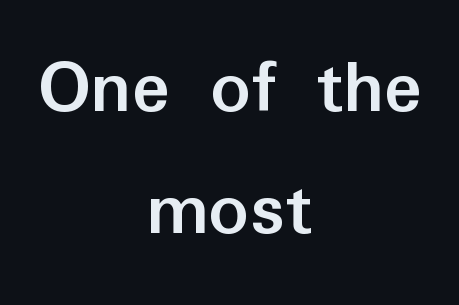
Serif or sans? Sans — the stroke terminals are bare. Descenders are the only things crossing below the line. If you drew a line through each stem, it would be perfectly vertical. These lines stack symmetrically, like a column narrowing and widening about its center. Looks like regular typesetting: each glyph gets only the width it needs.
